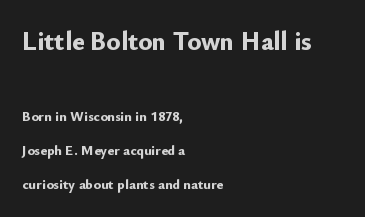
Q: Is the text bold? A: Yes.
Q: Is the text italic (slanted)? A: No, it is upright.
Q: Is the text underlined? A: No.
Q: How is the paragraph aligned? A: Left-aligned.
Q: Is the spacing between letters normal or unusually wide? A: Normal.
Q: Is the spacing between lines tight, normal or loose? A: Loose.
Q: Which block of text is set in a larger size, the first (top) or the second (bottom)? A: The first (top) one.
